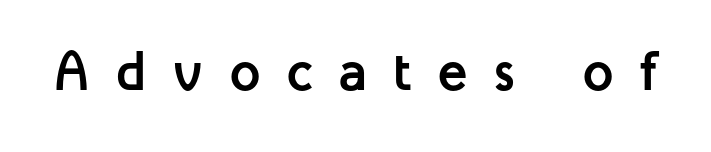
{"serif": "no", "italic": "no", "bold": "yes", "weight": "semibold", "width": "normal", "stroke_contrast": "low", "x_height": "medium", "monospaced": "no", "underline": "no", "letter_spacing": "wide", "letter_spacing_em": 0.45, "glyph_px": 56}
